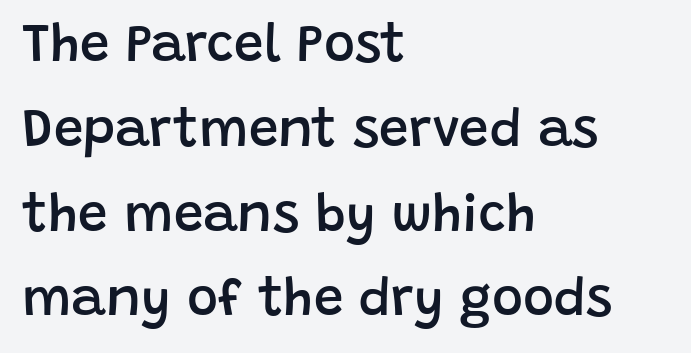
Q: Is the text bold? A: Semi-bold.
Q: Is the text italic (slanted)? A: No, it is upright.
Q: Is the typeface a serif or a sans-serif typeface? A: Sans-serif.
Q: Is the text underlined? A: No.
Q: How is the paragraph aligned? A: Left-aligned.
Q: Is the spacing between letters normal or unusually wide? A: Normal.
Q: Is the spacing between lines tight, normal or loose? A: Normal.
Q: Width (condensed, normal, or wide)? A: Normal.
Q: Stroke contrast? A: Low.
Q: x-height? A: Large.
Q: Monospaced? A: No.
